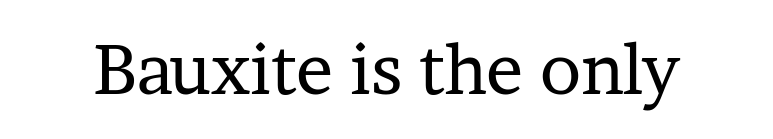
Little horizontal feet cap the strokes, marking this as serif type. These glyphs show unthickened strokes, regular width or finer. A roman cut, with each character standing at attention. Here the glyphs are tracked normally, forming tight word shapes.
